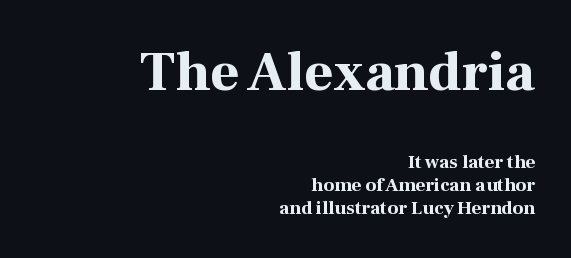
You could call the tracking neutral — neither tight nor loose. Looks like regular typesetting: each glyph gets only the width it needs. Typesetter's note: full bold, strokes at maximum text heaviness. Every row of glyphs terminates at an identical x-position on the right. Caption: upper text group enlarged, lower text group reduced. The baseline area is clear.
